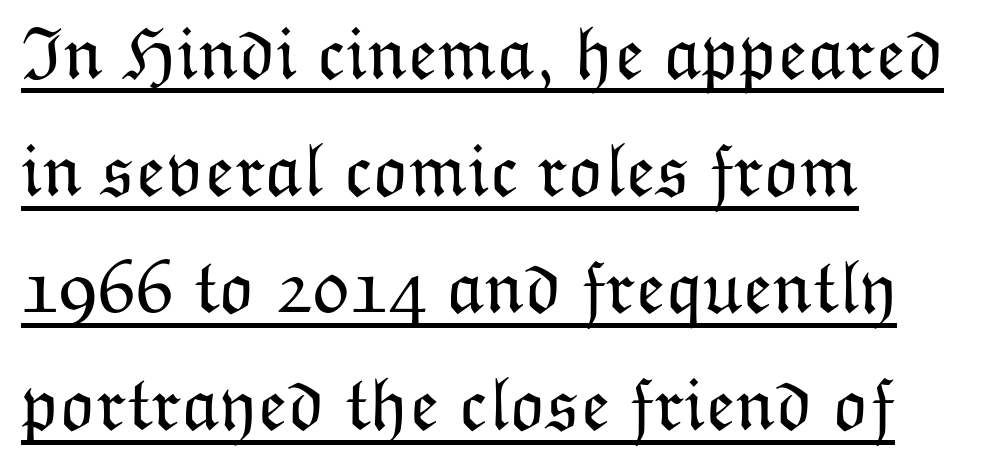
Q: Is the text bold? A: No.
Q: Is the text italic (slanted)? A: No, it is upright.
Q: Is the text underlined? A: Yes.
Q: How is the paragraph aligned? A: Left-aligned.
Q: Is the spacing between letters normal or unusually wide? A: Normal.
Q: Is the spacing between lines tight, normal or loose? A: Normal.
Q: Width (condensed, normal, or wide)? A: Normal.
Q: Stroke contrast? A: Low.
Q: x-height? A: Medium.
Q: Monospaced? A: No.
